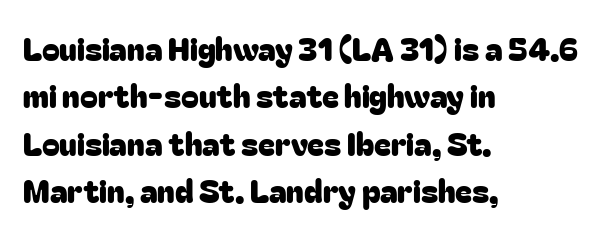
{"serif": "no", "italic": "no", "width": "normal", "stroke_contrast": "low", "x_height": "medium", "monospaced": "no", "underline": "no", "align": "left", "line_spacing": "normal", "line_spacing_ratio": 1.48, "letter_spacing": "normal", "letter_spacing_em": 0.0, "glyph_px": 32}
